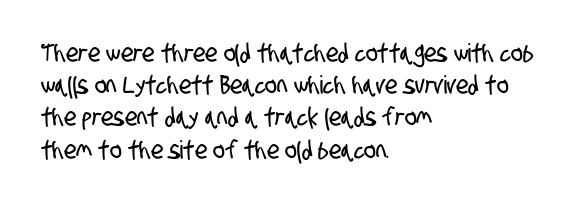
Q: Is the text underlined? A: No.
Q: How is the paragraph aligned? A: Left-aligned.
Q: Is the spacing between letters normal or unusually wide? A: Normal.
Q: Is the spacing between lines tight, normal or loose? A: Normal.
